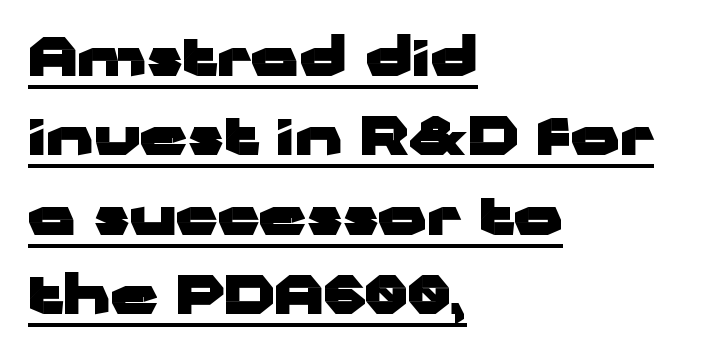
The letters stand straight up with perfectly vertical stems. Think of a printed novel: that variable character pitch is what you see here. This sample uses a sans-serif face. The sample's only ornament is a line tracing under the words.
